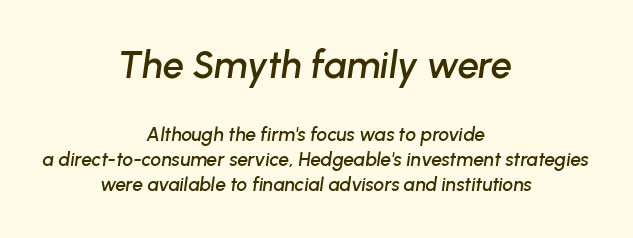
The image shows 38 px text type, italic (leaning right); set centered, normal line spacing (1.33x), normal letter spacing, not underlined; the first (top) block is 2.0x larger; low stroke contrast and a medium x-height.
